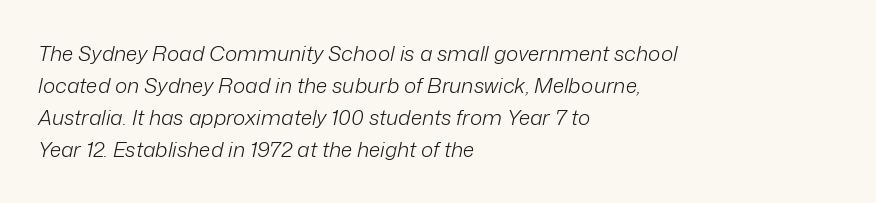
{"italic": "yes", "lean": "right", "slant_degrees": 12, "bold": "no", "underline": "no", "align": "left", "line_spacing": "normal", "line_spacing_ratio": 1.53, "letter_spacing": "normal", "letter_spacing_em": 0.0, "glyph_px": 21}
